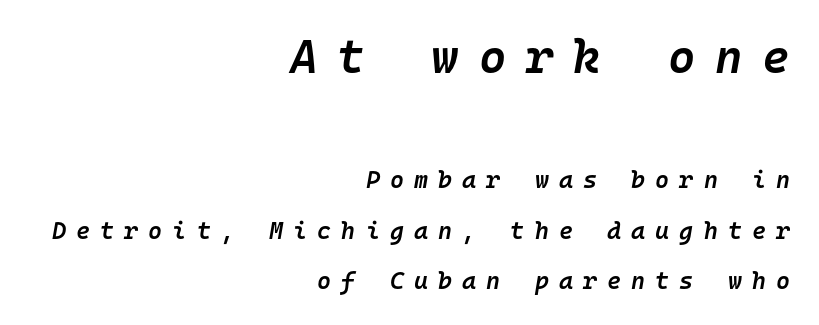
Visually the block forms a straight wall on the right and a jagged coastline on the left. The horizontal fit of the characters is loose and conspicuously gappy. The composition opens big and finishes small. Does the leading feel generous? Absolutely, it's lavish. These lines were composed using italics.
